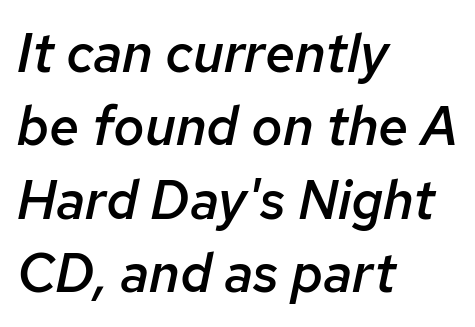
Q: Is the text bold? A: Semi-bold.
Q: Is the text italic (slanted)? A: Yes, it leans right by about 12 degrees.
Q: Is the text underlined? A: No.
Q: How is the paragraph aligned? A: Left-aligned.
Q: Is the spacing between letters normal or unusually wide? A: Normal.
Q: Is the spacing between lines tight, normal or loose? A: Normal.
Q: Width (condensed, normal, or wide)? A: Normal.
Q: Stroke contrast? A: Low.
Q: x-height? A: Medium.
Q: Monospaced? A: No.
